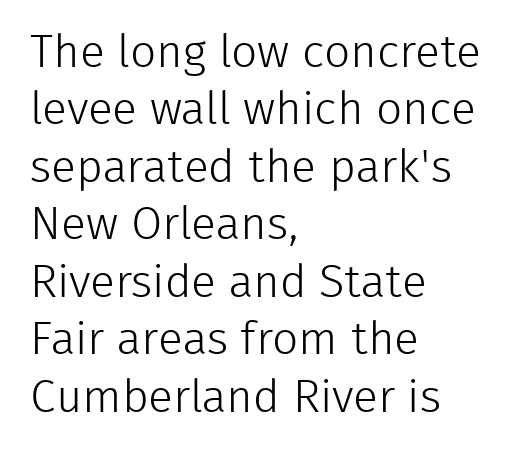
Q: Is the text bold? A: No.
Q: Is the text italic (slanted)? A: No, it is upright.
Q: Is the typeface a serif or a sans-serif typeface? A: Sans-serif.
Q: Is the text underlined? A: No.
Q: How is the paragraph aligned? A: Left-aligned.
Q: Is the spacing between letters normal or unusually wide? A: Normal.
Q: Is the spacing between lines tight, normal or loose? A: Normal.
Q: Width (condensed, normal, or wide)? A: Normal.
Q: Stroke contrast? A: Low.
Q: x-height? A: Medium.
Q: Monospaced? A: No.
